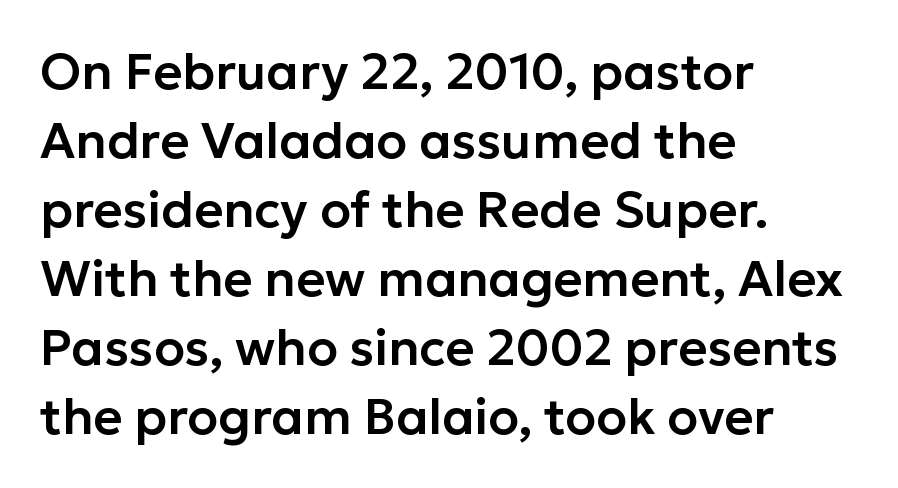
{"serif": "no", "italic": "no", "width": "normal", "stroke_contrast": "low", "x_height": "medium", "monospaced": "no", "underline": "no", "align": "left", "line_spacing": "normal", "line_spacing_ratio": 1.38, "letter_spacing": "normal", "letter_spacing_em": 0.0, "glyph_px": 50}
